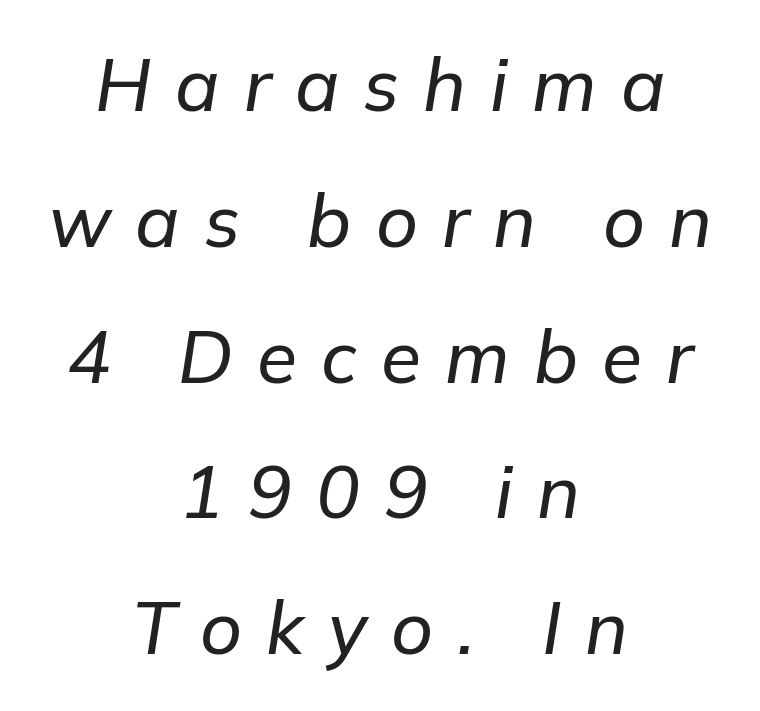
The image shows 73 px text type, italic (leaning right); set centered, line spacing 1.86x, unusually wide letter spacing (+0.33 em), not underlined; low stroke contrast and a medium x-height.
